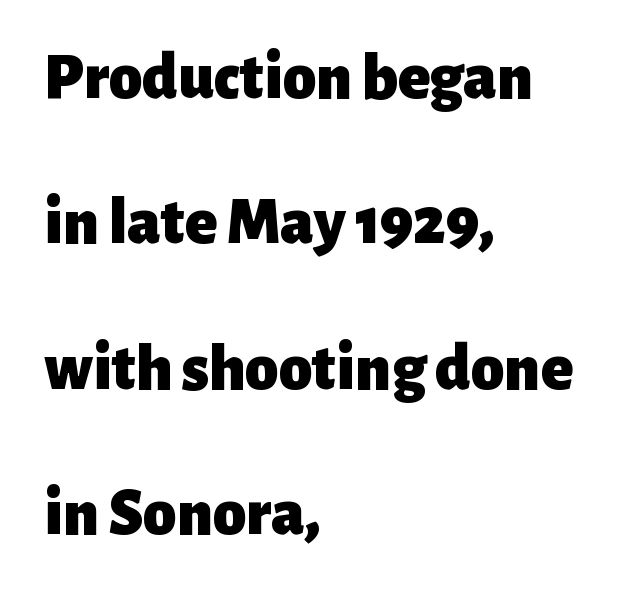
{"serif": "no", "italic": "no", "bold": "yes", "weight": "heavy", "width": "normal", "stroke_contrast": "low", "x_height": "medium", "monospaced": "no", "underline": "no", "align": "left", "line_spacing": "loose", "line_spacing_ratio": 2.17, "letter_spacing": "normal", "letter_spacing_em": 0.0, "glyph_px": 67}
